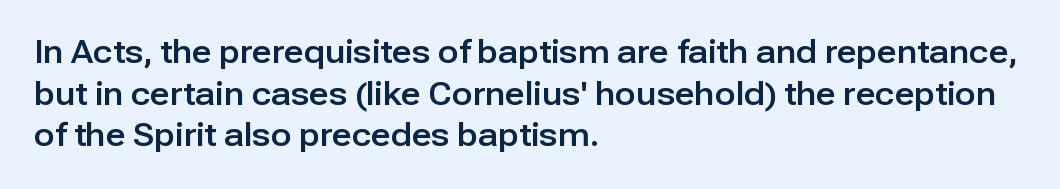
The lines are quadded left. In terms of posture, this sample is upright. No feet cap the strokes, marking this as sans-serif type. Each new line begins a customary step beneath the previous one.
